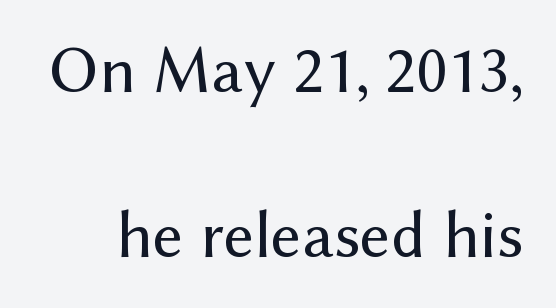
The image shows 67 px regular-weight sans-serif type, upright; set loose line spacing (2.47x), normal letter spacing, not underlined; medium stroke contrast and a medium x-height.
